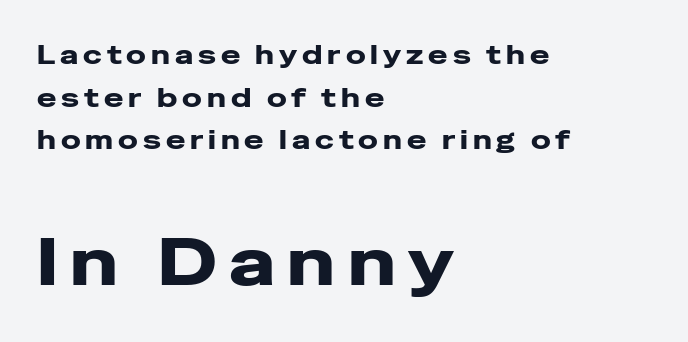
The image shows 66 px heavy, wide sans-serif type, upright; set left-aligned, normal line spacing (1.64x), not underlined; the second (bottom) block is 2.54x larger; low stroke contrast and a medium x-height.
